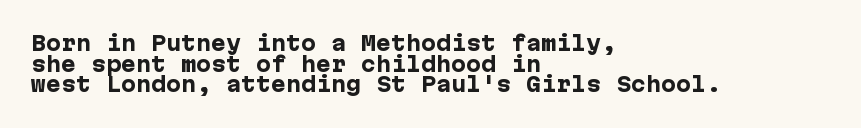
{"italic": "no", "bold": "yes", "underline": "no", "align": "left", "line_spacing": "tight", "line_spacing_ratio": 1.03, "letter_spacing": "normal", "letter_spacing_em": 0.0, "glyph_px": 20}
